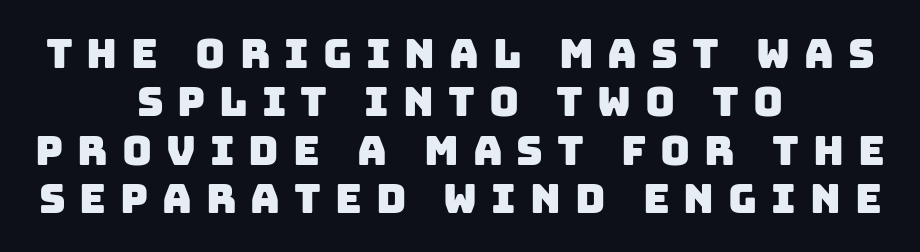
{"serif": "no", "width": "normal", "stroke_contrast": "low", "x_height": "large", "monospaced": "no", "underline": "no", "align": "center", "line_spacing_ratio": 1.18, "letter_spacing": "wide", "letter_spacing_em": 0.34, "glyph_px": 41}
